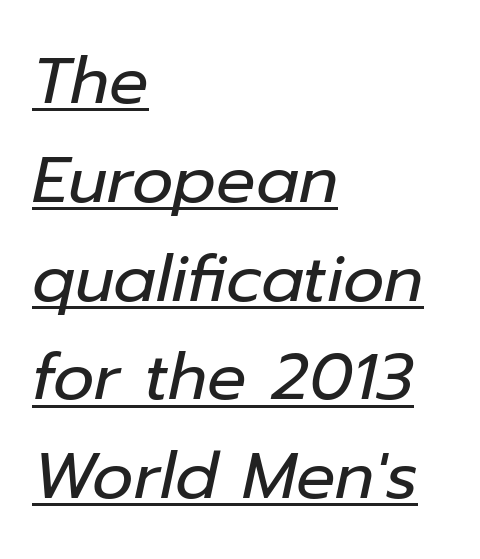
The image shows 65 px regular-weight type, italic (leaning right); set left-aligned, normal line spacing (1.52x), normal letter spacing, underlined; low stroke contrast and a medium x-height.
